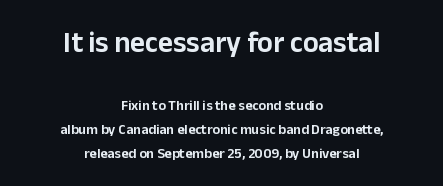
The letters stand straight up with perfectly vertical stems. In CSS terms this would be text-align: center. Type style note: lacks serifs. Letter spacing: default. You could not count columns in this text — the font is proportionally spaced. Size contrast runs from large at the top to small at the bottom.
